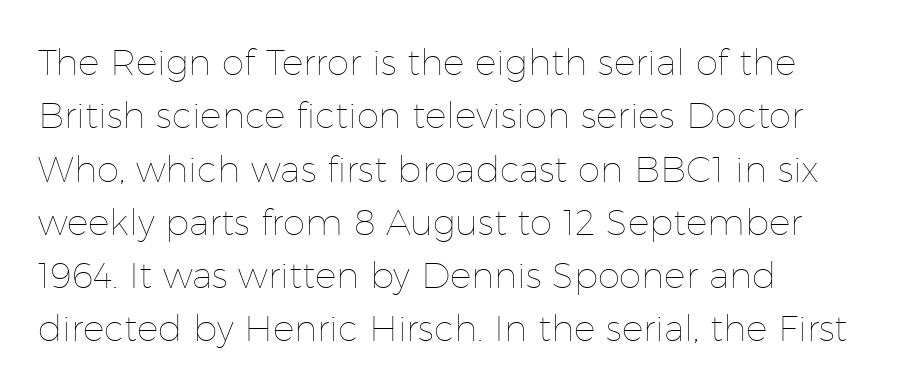
Is there much room between lines? A standard amount, neither cramped nor airy. Italic: no, the glyphs are upright roman. Each letter keeps its own natural width here, so spacing adapts to shape. The gap between lines stays unmarked.
